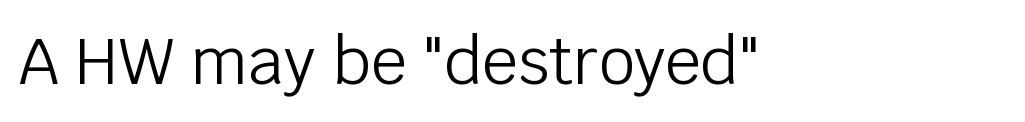
Q: Is the text bold? A: No.
Q: Is the text italic (slanted)? A: No, it is upright.
Q: Is the typeface a serif or a sans-serif typeface? A: Sans-serif.
Q: Is the text underlined? A: No.
Q: Is the spacing between letters normal or unusually wide? A: Normal.
Q: Width (condensed, normal, or wide)? A: Normal.
Q: Stroke contrast? A: Low.
Q: x-height? A: Large.
Q: Monospaced? A: No.
